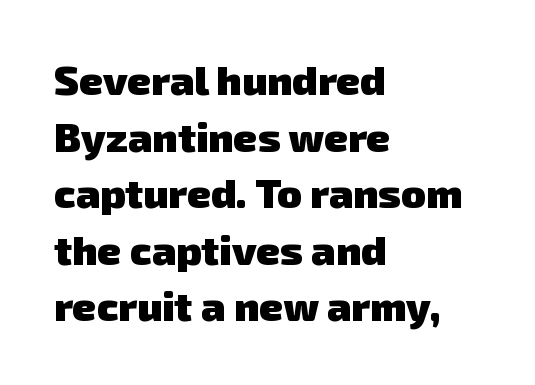
{"serif": "no", "bold": "yes", "weight": "heavy", "width": "normal", "stroke_contrast": "low", "x_height": "medium", "monospaced": "no", "underline": "no", "align": "left", "line_spacing": "normal", "line_spacing_ratio": 1.38, "letter_spacing": "normal", "letter_spacing_em": 0.0, "glyph_px": 41}
